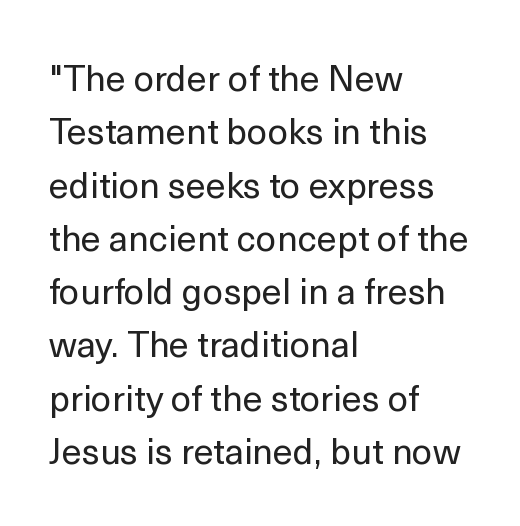
{"serif": "no", "italic": "no", "bold": "no", "weight": "regular", "width": "normal", "x_height": "medium", "monospaced": "no", "underline": "no", "align": "left", "line_spacing": "normal", "line_spacing_ratio": 1.48, "letter_spacing": "normal", "letter_spacing_em": 0.0, "glyph_px": 36}
